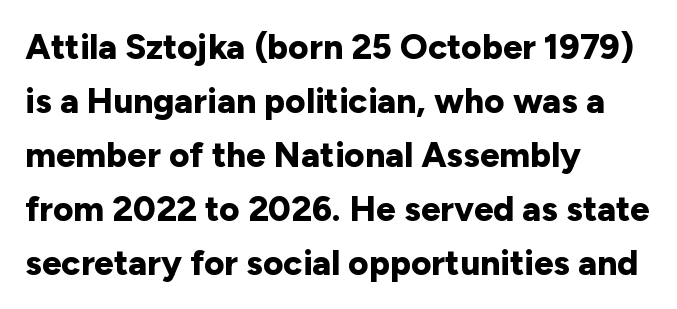
{"serif": "no", "italic": "no", "bold": "yes", "weight": "bold", "width": "normal", "stroke_contrast": "low", "x_height": "medium", "monospaced": "no", "underline": "no", "align": "left", "line_spacing": "normal", "line_spacing_ratio": 1.54, "letter_spacing": "normal", "letter_spacing_em": 0.0, "glyph_px": 35}
